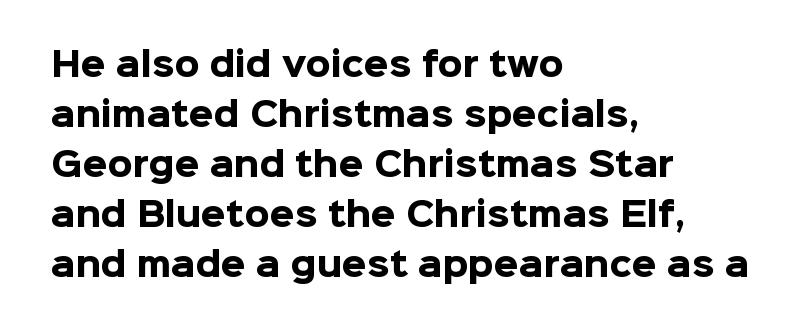
Does the weight exceed regular? Yes, all the way to bold. Each word holds together tightly as a unit, with standard inter-letter gaps. A typesetter would call this proportional, since set widths differ per character. Leftover space on each line is placed entirely after the last word. Does the type have serifs? No, each stem ends abruptly.
